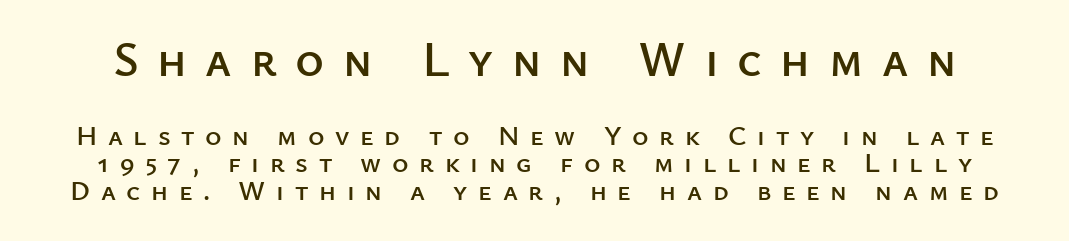
{"serif": "no", "italic": "no", "width": "normal", "stroke_contrast": "low", "x_height": "medium", "monospaced": "no", "underline": "no", "line_spacing": "tight", "line_spacing_ratio": 0.99, "letter_spacing": "wide", "letter_spacing_em": 0.38, "larger_block": "first", "size_ratio": 1.75, "glyph_px": 49}
